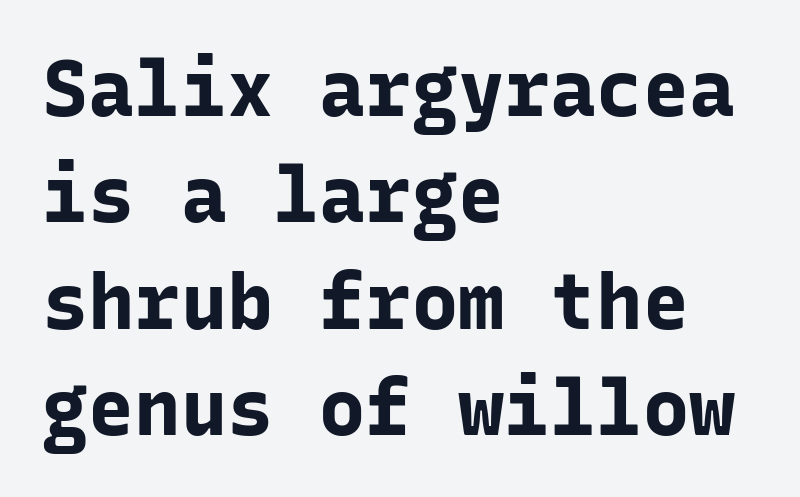
{"serif": "no", "italic": "no", "bold": "yes", "weight": "bold", "width": "normal", "stroke_contrast": "low", "x_height": "medium", "monospaced": "yes", "underline": "no", "align": "left", "line_spacing": "normal", "line_spacing_ratio": 1.38, "letter_spacing": "normal", "letter_spacing_em": 0.0, "glyph_px": 77}
